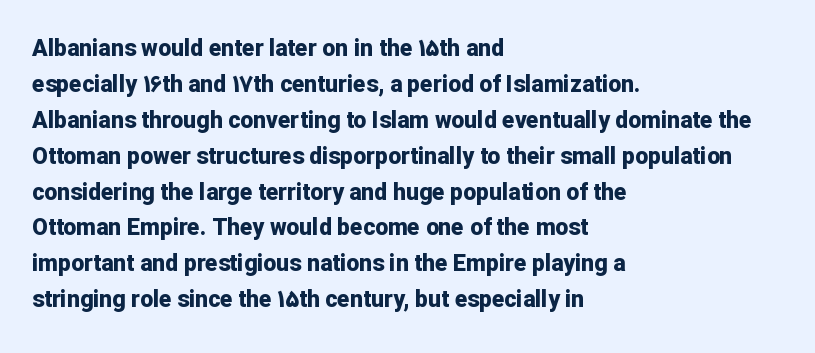
The line-height multiplier appears to be the usual default. Plain, unruled lines of type. The type is set solid horizontally, with unmodified tracking. Horizontal alignment here is leftward, the default for most running prose. Does the weight exceed regular? Yes, all the way to bold.
